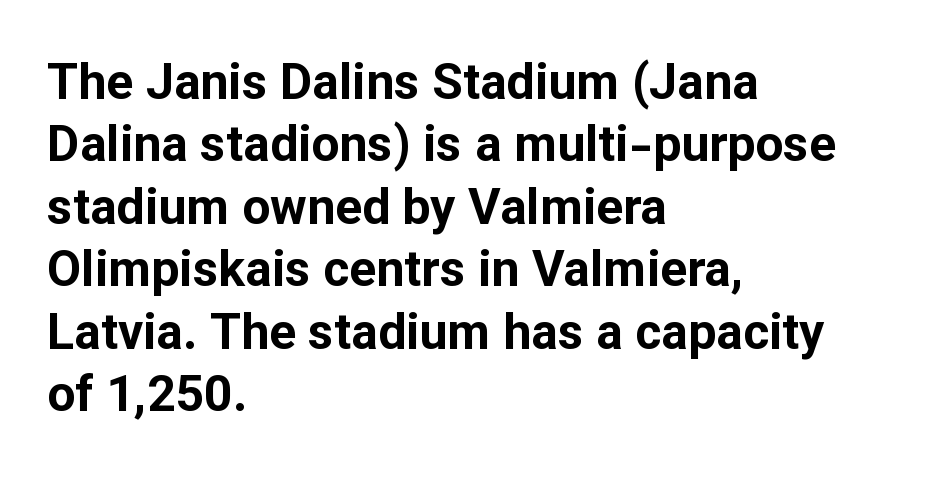
Q: Is the text bold? A: Yes.
Q: Is the text italic (slanted)? A: No, it is upright.
Q: Is the typeface a serif or a sans-serif typeface? A: Sans-serif.
Q: Is the text underlined? A: No.
Q: How is the paragraph aligned? A: Left-aligned.
Q: Is the spacing between letters normal or unusually wide? A: Normal.
Q: Is the spacing between lines tight, normal or loose? A: Normal.
Q: Width (condensed, normal, or wide)? A: Normal.
Q: Stroke contrast? A: Low.
Q: x-height? A: Medium.
Q: Monospaced? A: No.
